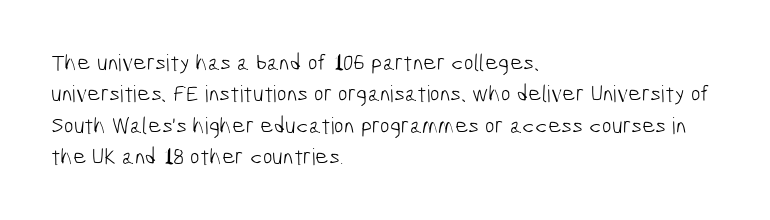
The line texture is even and compact thanks to regular tracking. The passage shown is not underscored anywhere. The typeface has the unassuming heft of standard copy or less. The rendering anchors every line to the left-hand side.
